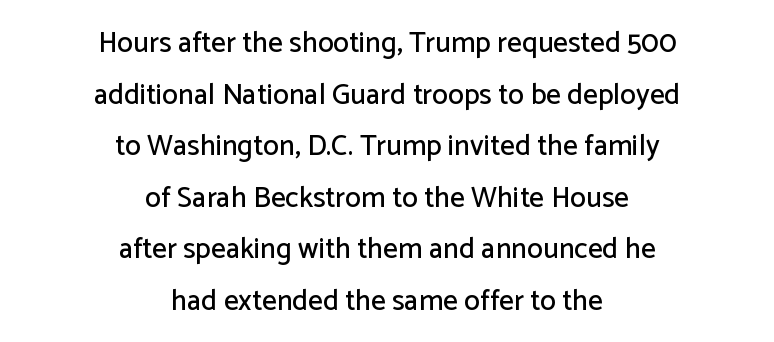
Q: Is the text italic (slanted)? A: No, it is upright.
Q: Is the typeface a serif or a sans-serif typeface? A: Sans-serif.
Q: Is the text underlined? A: No.
Q: How is the paragraph aligned? A: Centered.
Q: Is the spacing between letters normal or unusually wide? A: Normal.
Q: Width (condensed, normal, or wide)? A: Normal.
Q: Stroke contrast? A: Low.
Q: x-height? A: Medium.
Q: Monospaced? A: No.
